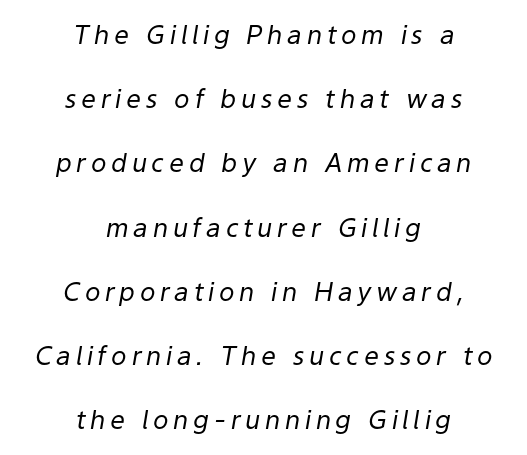
{"italic": "yes", "lean": "right", "slant_degrees": 9, "bold": "no", "underline": "no", "align": "center", "line_spacing": "loose", "line_spacing_ratio": 2.47, "glyph_px": 26}
